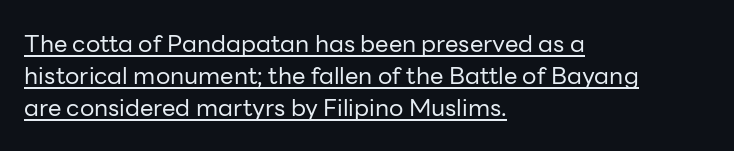
The image shows 24 px text type, upright; set left-aligned, normal line spacing (1.33x), normal letter spacing, underlined.
